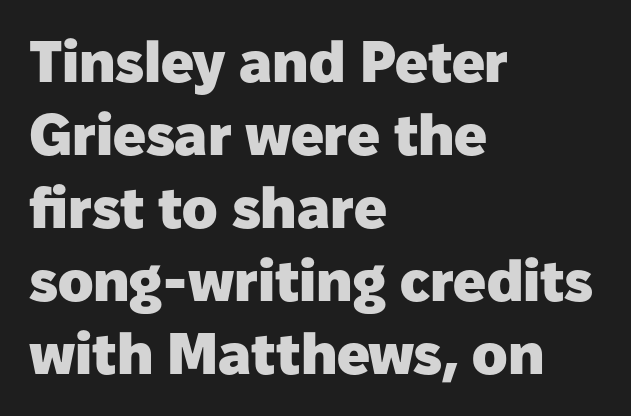
{"serif": "no", "italic": "no", "bold": "yes", "weight": "heavy", "width": "normal", "stroke_contrast": "low", "x_height": "medium", "monospaced": "no", "underline": "no", "align": "left", "line_spacing": "normal", "line_spacing_ratio": 1.26, "letter_spacing": "normal", "letter_spacing_em": 0.0, "glyph_px": 58}
